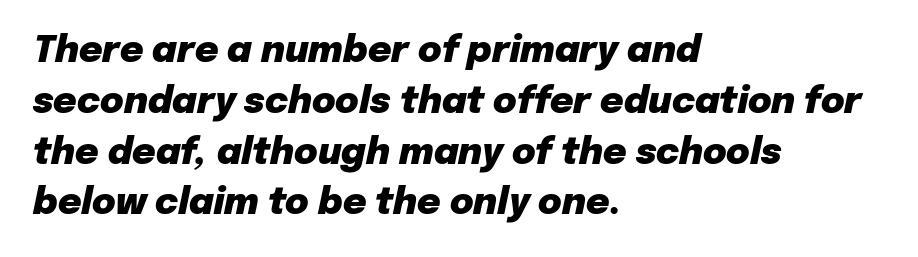
In terms of letterspacing, this is plain default setting. The lines sit at an ordinary, default distance from one another. You could not count columns in this text — the font is proportionally spaced. Caption: multi-line text, flush left, ragged right.
